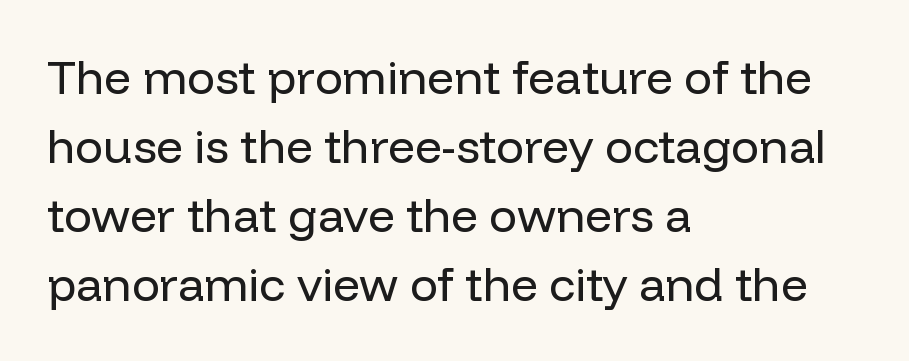
{"serif": "no", "italic": "no", "bold": "no", "weight": "regular", "width": "normal", "stroke_contrast": "low", "x_height": "medium", "monospaced": "no", "underline": "no", "align": "left", "line_spacing": "normal", "line_spacing_ratio": 1.47, "letter_spacing": "normal", "letter_spacing_em": 0.0, "glyph_px": 47}
